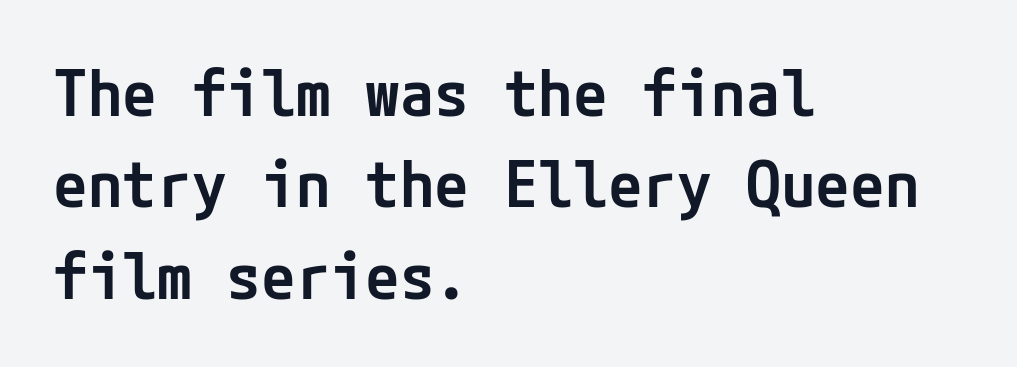
Each row of text sits above clean, open space. If you drew a line through each stem, it would be perfectly vertical. Regular leading. Line beginnings align vertically; line endings do not.
